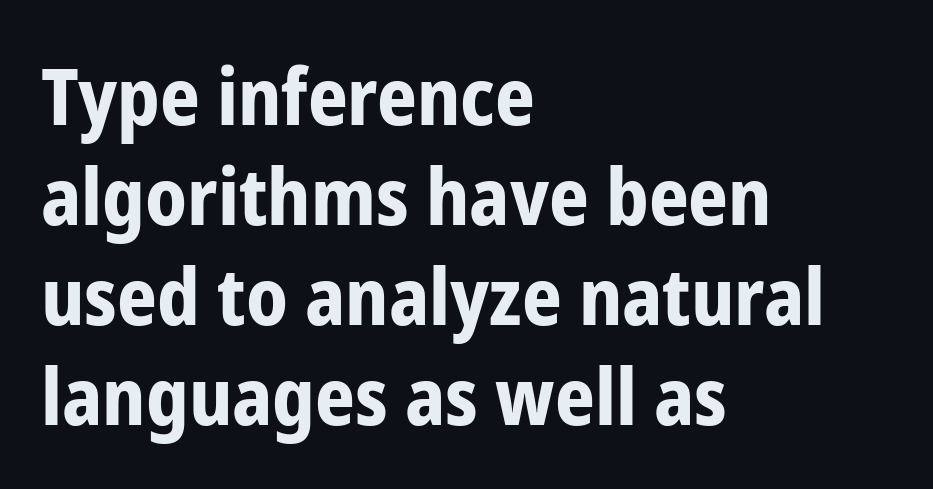
Descender tails drop into unmarked territory. The letters sit at their default tracking, neither squeezed nor spread. Students, observe: this is what conventionally led text looks like. The lettering holds an erect, upright posture throughout.
